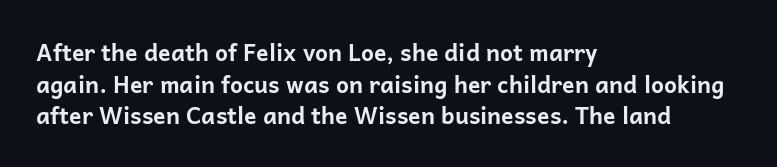
Q: Is the text bold? A: Yes.
Q: Is the text italic (slanted)? A: No, it is upright.
Q: Is the text underlined? A: No.
Q: How is the paragraph aligned? A: Left-aligned.
Q: Is the spacing between letters normal or unusually wide? A: Normal.
Q: Is the spacing between lines tight, normal or loose? A: Normal.
